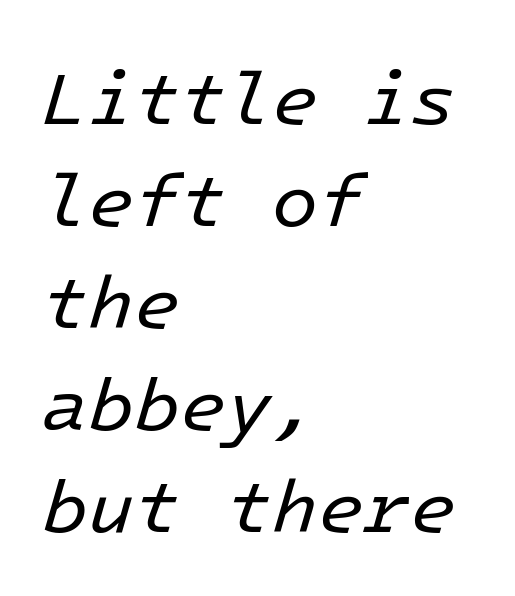
The image shows 75 px regular-weight type, italic (leaning right); set left-aligned, normal line spacing (1.36x), normal letter spacing, not underlined; low stroke contrast and a medium x-height.
